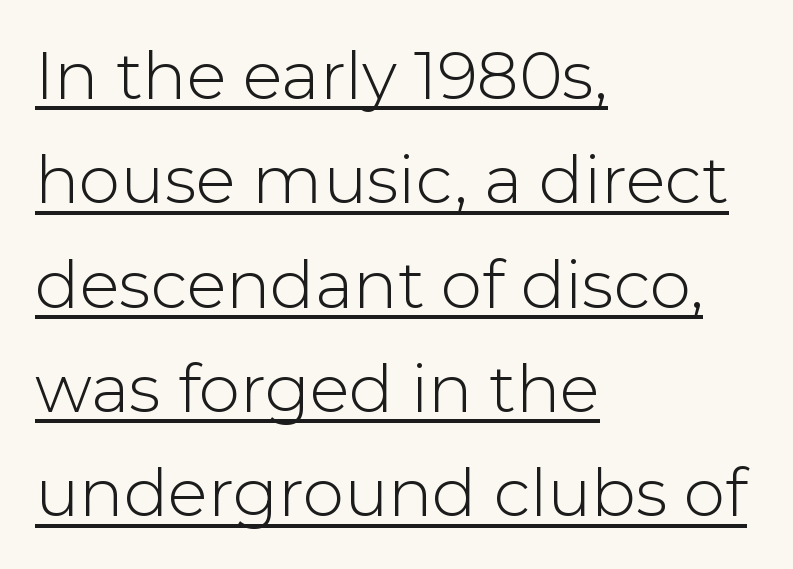
The image shows 66 px light sans-serif type, upright; set left-aligned, normal line spacing (1.58x), normal letter spacing, underlined; low stroke contrast and a medium x-height.
